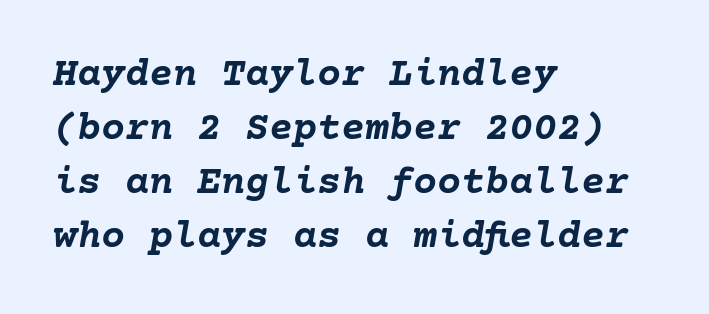
The image shows 40 px semibold type, italic (leaning right); set left-aligned, normal line spacing (1.35x), normal letter spacing, not underlined; low stroke contrast and a medium x-height.
